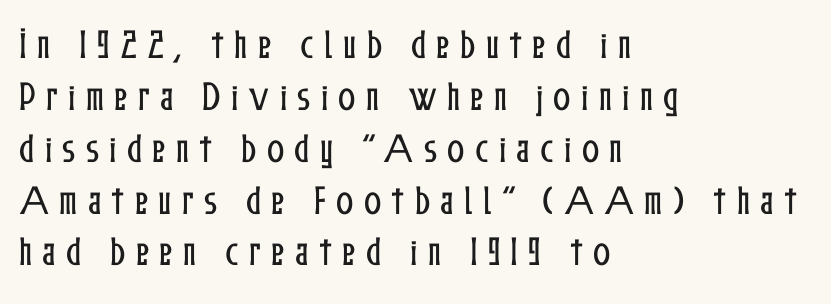
If you drew a ruler down the left edge, every line would touch it. This sample uses expanded letter spacing, leaving extra air between glyphs. The letters advance in unequal steps, a hallmark of proportional type. This block has exactly the height ordinary leading produces. When letters stand straight like this, we call the style roman or upright. Descenders are the only things crossing below the line.
